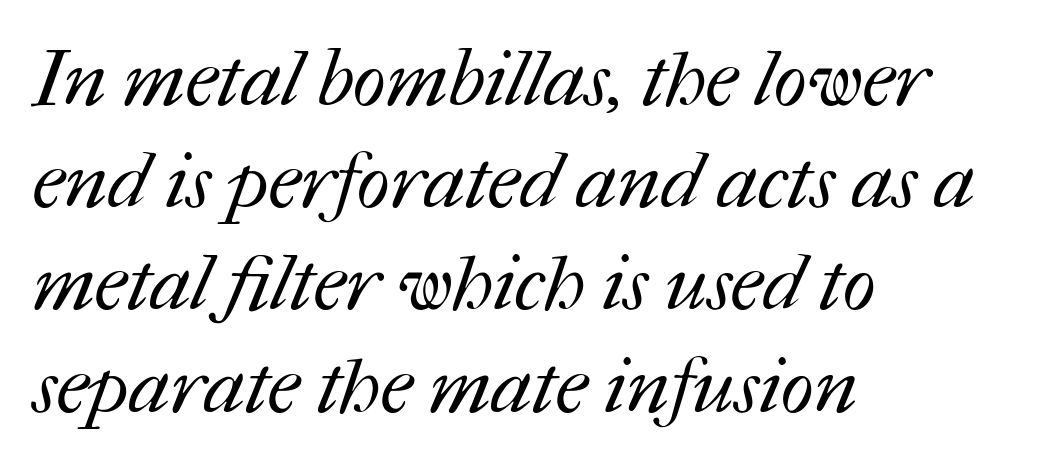
{"bold": "no", "weight": "regular", "width": "normal", "stroke_contrast": "medium", "x_height": "medium", "monospaced": "no", "underline": "no", "align": "left", "line_spacing": "normal", "line_spacing_ratio": 1.31, "letter_spacing": "normal", "letter_spacing_em": 0.0, "glyph_px": 78}
